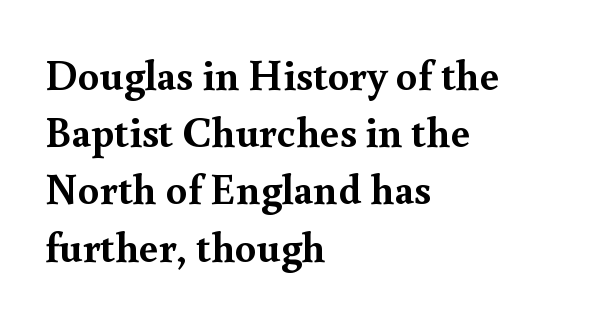
Between one letter and the next there's only the usual sliver of space. The line-height multiplier appears to be the usual default. Here the designer chose a conventional face with non-uniform glyph widths. The specimen reads as upright at a glance.
